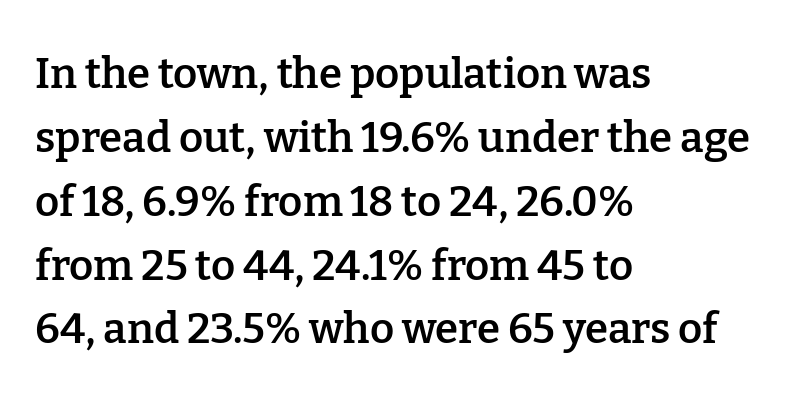
{"serif": "yes", "italic": "no", "bold": "semi", "weight": "semibold", "width": "normal", "stroke_contrast": "low", "x_height": "medium", "monospaced": "no", "underline": "no", "align": "left", "line_spacing": "normal", "line_spacing_ratio": 1.52, "letter_spacing": "normal", "letter_spacing_em": 0.0, "glyph_px": 42}
